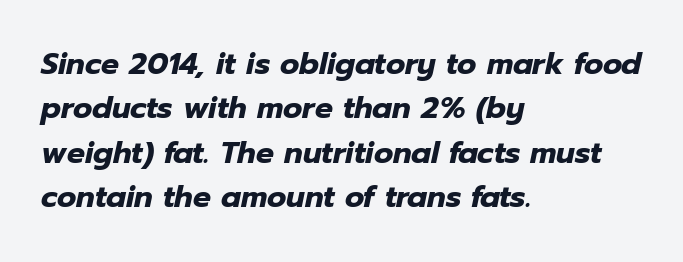
The specimen omits any rule beneath the text block's lines. Left-aligned paragraph, ragged on the right. The strokes are fattened all the way to bold. The type is set solid horizontally, with unmodified tracking. The letters are slanted; this is an italic face.
